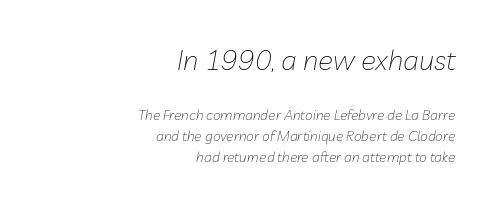
Here the designer chose a conventional face with non-uniform glyph widths. The face used here appears at its bigger size in the upper chunk. Quick note: italic. Descender tails drop into unmarked territory.
